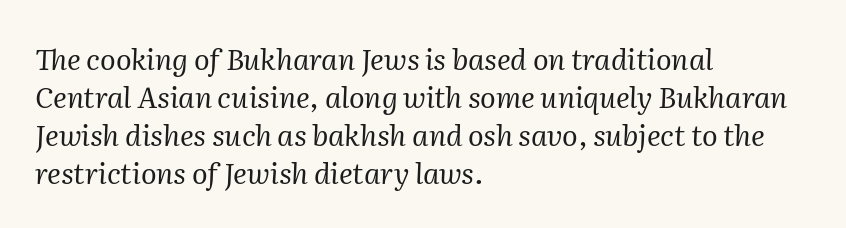
The image shows 29 px regular-weight serif type, italic (leaning right); set left-aligned, normal line spacing (1.31x), normal letter spacing, not underlined; medium stroke contrast and a medium x-height.
